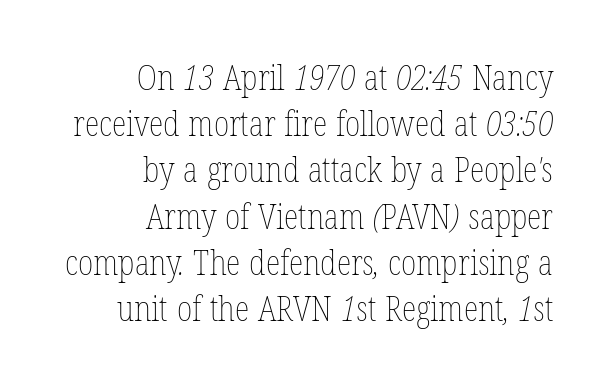
Q: Is the text bold? A: No.
Q: Is the text underlined? A: No.
Q: How is the paragraph aligned? A: Right-aligned.
Q: Is the spacing between letters normal or unusually wide? A: Normal.
Q: Is the spacing between lines tight, normal or loose? A: Normal.
Q: Width (condensed, normal, or wide)? A: Condensed.
Q: Stroke contrast? A: Low.
Q: x-height? A: Medium.
Q: Monospaced? A: No.
